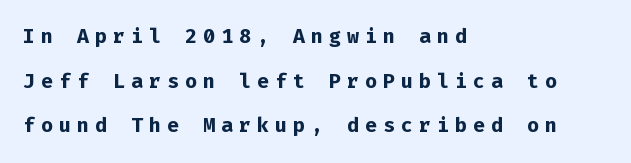
{"italic": "no", "bold": "yes", "underline": "no", "align": "left", "line_spacing": "loose", "line_spacing_ratio": 2.23, "letter_spacing": "wide", "letter_spacing_em": 0.3, "glyph_px": 20}
